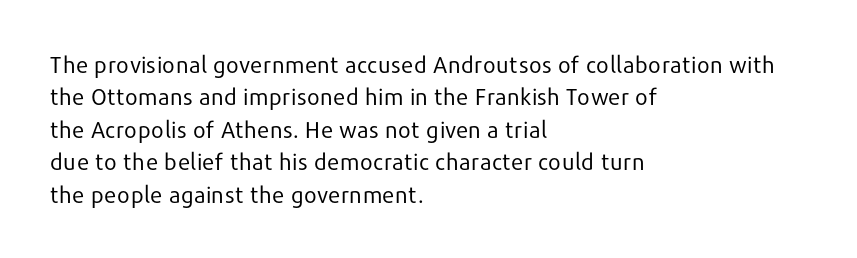
The image shows 23 px text type, upright; set left-aligned, normal line spacing (1.41x), normal letter spacing, not underlined.
